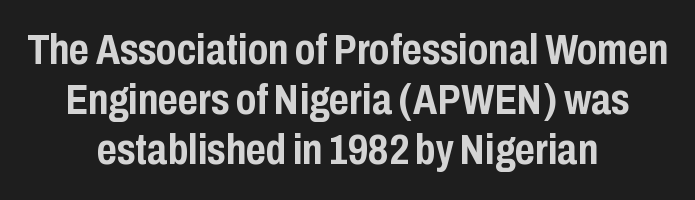
The font's upright variant was chosen for this text. Typographic density is high because the face is bold. The specimen omits any rule beneath the text block's lines. A student would call this center alignment; a typographer would say set centered. The rendering uses natural spacing where letterforms have individual widths.
